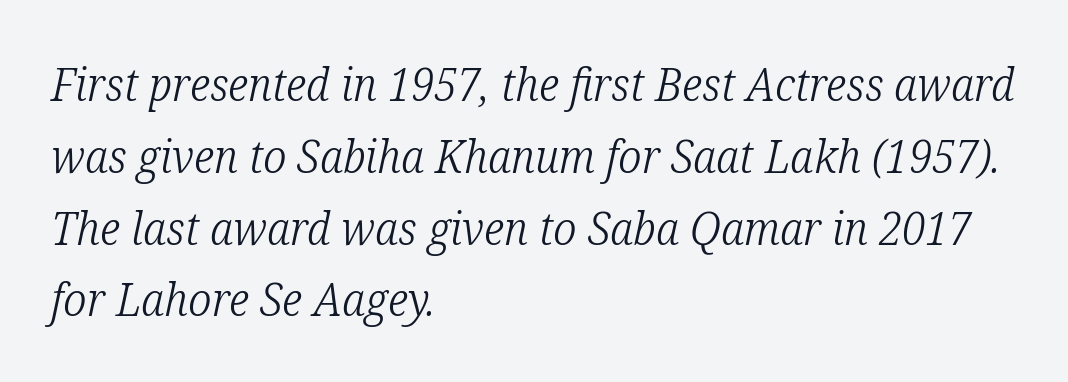
Q: Is the text bold? A: No.
Q: Is the text italic (slanted)? A: Yes, it leans right by about 12 degrees.
Q: Is the typeface a serif or a sans-serif typeface? A: Serif.
Q: Is the text underlined? A: No.
Q: How is the paragraph aligned? A: Left-aligned.
Q: Is the spacing between letters normal or unusually wide? A: Normal.
Q: Is the spacing between lines tight, normal or loose? A: Normal.
Q: Width (condensed, normal, or wide)? A: Condensed.
Q: Stroke contrast? A: Low.
Q: x-height? A: Medium.
Q: Monospaced? A: No.
